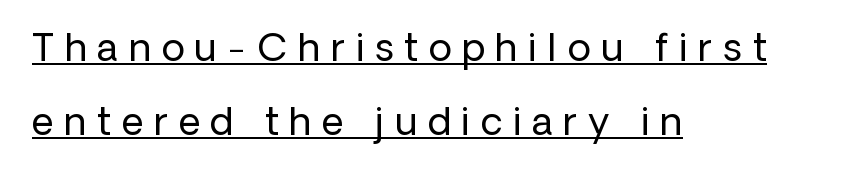
{"serif": "no", "italic": "no", "bold": "no", "weight": "regular", "width": "normal", "stroke_contrast": "low", "x_height": "medium", "monospaced": "no", "underline": "yes", "align": "left", "line_spacing": "loose", "line_spacing_ratio": 1.94, "letter_spacing": "wide", "letter_spacing_em": 0.28, "glyph_px": 38}
